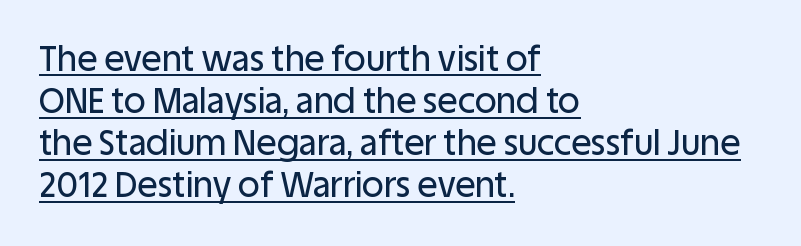
The image shows 34 px sans-serif type, upright; set left-aligned, line spacing 1.24x, normal letter spacing, underlined; low stroke contrast and a large x-height.
